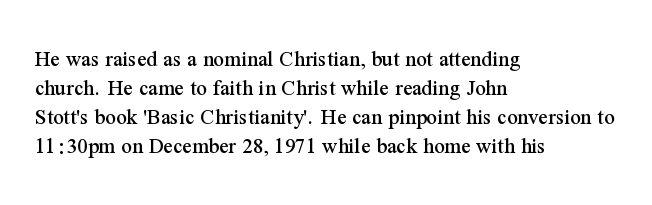
Posture: straight, roman, zero tilt. The passage shown is not underscored anywhere. The rendering anchors every line to the left-hand side. The gaps between neighbouring characters are ordinary and unremarkable.
